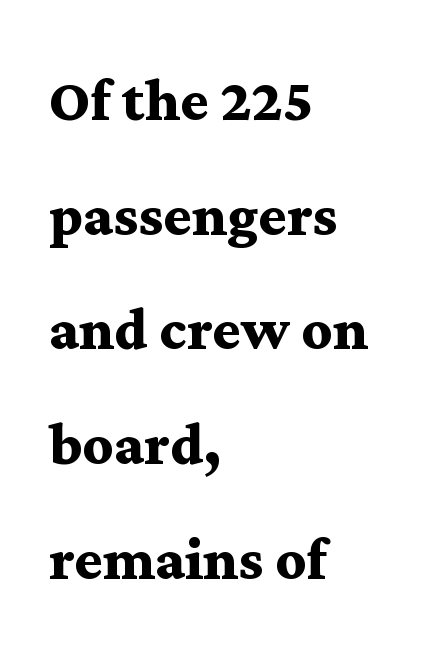
Q: Is the text bold? A: Yes.
Q: Is the text italic (slanted)? A: No, it is upright.
Q: Is the typeface a serif or a sans-serif typeface? A: Serif.
Q: Is the text underlined? A: No.
Q: How is the paragraph aligned? A: Left-aligned.
Q: Is the spacing between letters normal or unusually wide? A: Normal.
Q: Is the spacing between lines tight, normal or loose? A: Normal.
Q: Width (condensed, normal, or wide)? A: Wide.
Q: Stroke contrast? A: Medium.
Q: x-height? A: Medium.
Q: Monospaced? A: No.
